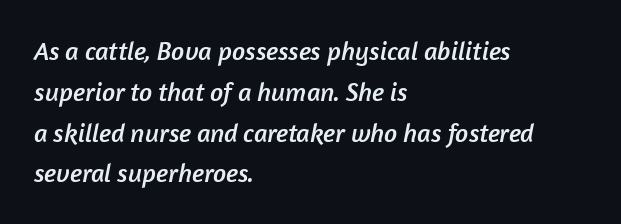
{"underline": "no", "align": "left", "line_spacing": "normal", "line_spacing_ratio": 1.57, "letter_spacing": "normal", "letter_spacing_em": 0.0, "glyph_px": 26}
